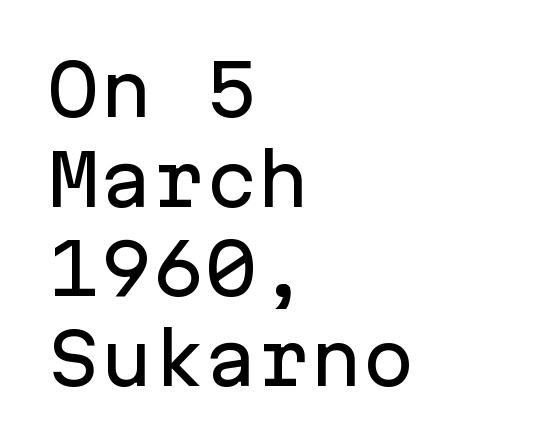
When letters stand straight like this, we call the style roman or upright. You could count columns in this text — the font is strictly monospaced. Descender tails drop into unmarked territory. Line starts are locked; line ends wander. The vertical gap from one line to the next is medium.
